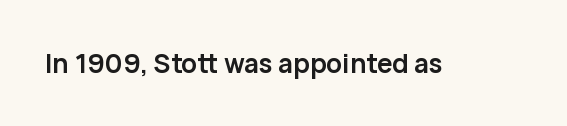
{"italic": "no", "bold": "yes", "underline": "no", "letter_spacing": "normal", "letter_spacing_em": 0.0, "glyph_px": 26}
